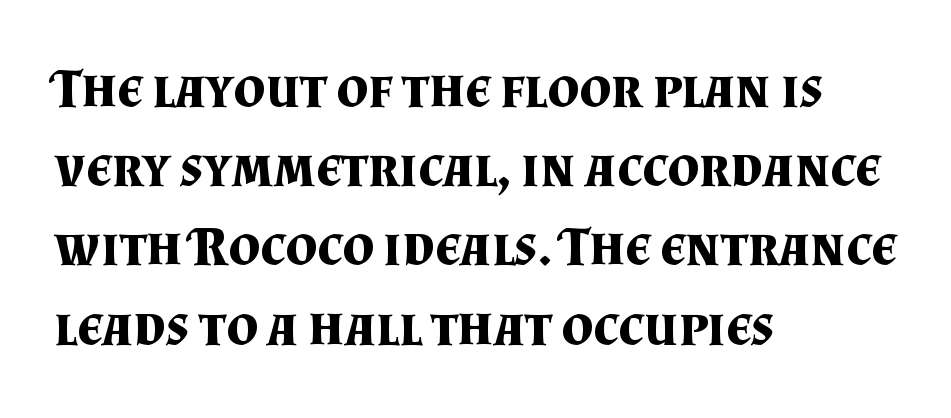
The tracking reads as untouched default to a designer's eye. In terms of letterform style, serifs are clearly present. If you drew a ruler down the left edge, every line would touch it. The passage shown is not underscored anywhere. Typographic density is high because the face is bold.
